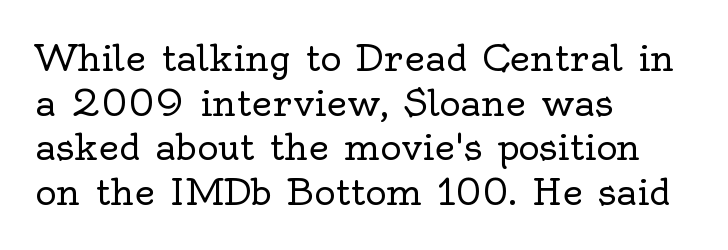
The image shows 36 px regular-weight serif type, upright; set left-aligned, line spacing 1.24x, normal letter spacing, not underlined; a small x-height.
